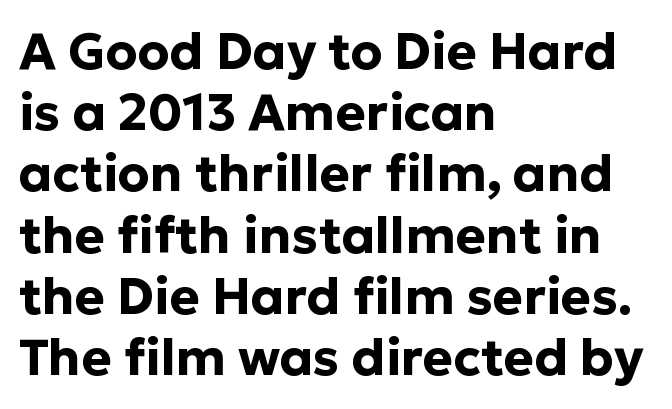
{"serif": "no", "italic": "no", "bold": "yes", "weight": "bold", "width": "normal", "stroke_contrast": "low", "x_height": "medium", "monospaced": "no", "underline": "no", "align": "left", "line_spacing_ratio": 1.2, "letter_spacing": "normal", "letter_spacing_em": 0.0, "glyph_px": 51}
